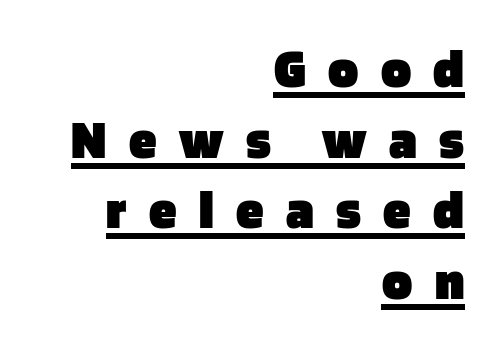
{"serif": "no", "italic": "no", "bold": "yes", "weight": "heavy", "width": "normal", "stroke_contrast": "low", "x_height": "large", "monospaced": "no", "underline": "yes", "align": "right", "line_spacing": "normal", "line_spacing_ratio": 1.26, "letter_spacing": "wide", "letter_spacing_em": 0.4, "glyph_px": 56}
